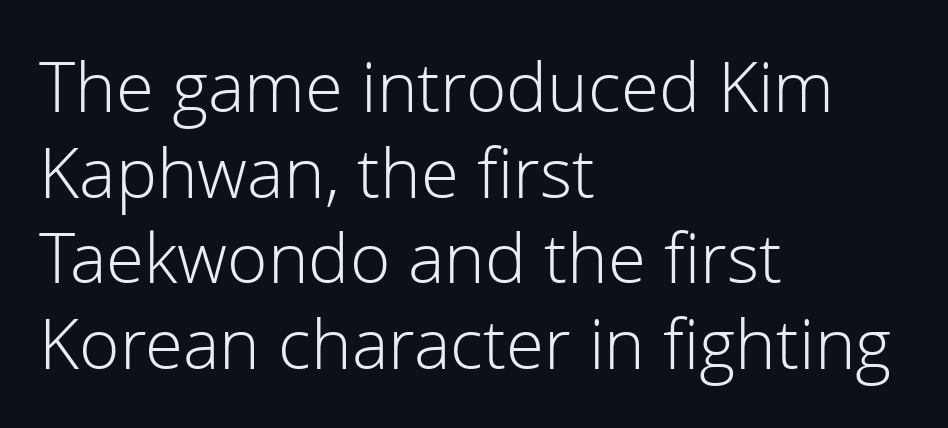
{"serif": "no", "italic": "no", "bold": "no", "weight": "light", "width": "normal", "stroke_contrast": "low", "x_height": "medium", "monospaced": "no", "underline": "no", "align": "left", "line_spacing_ratio": 1.24, "letter_spacing": "normal", "letter_spacing_em": 0.0, "glyph_px": 69}
